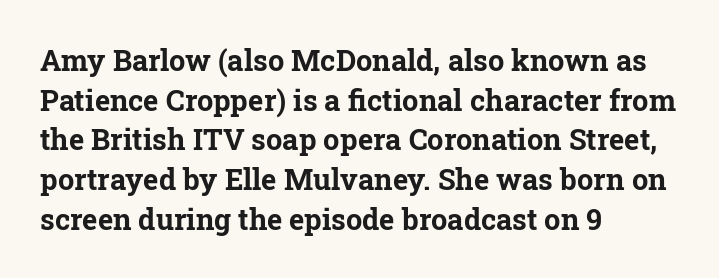
{"serif": "yes", "italic": "no", "bold": "yes", "weight": "bold", "width": "normal", "stroke_contrast": "low", "x_height": "medium", "monospaced": "no", "underline": "no", "align": "left", "line_spacing": "normal", "line_spacing_ratio": 1.37, "letter_spacing": "normal", "letter_spacing_em": 0.0, "glyph_px": 29}
